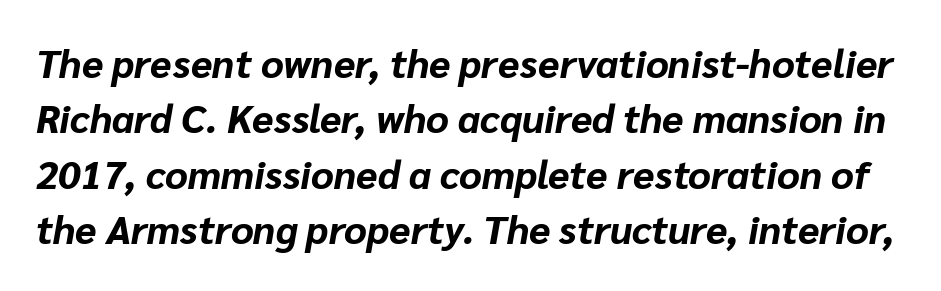
Lines of text with bare space underneath. How would I describe the line gaps? Plain and ordinary. Compared with typical body copy, the letter spacing here is the same. Weight check: bold — yes, fully. The lettering tilts uniformly, giving the passage an italic look. Spacing verdict: proportional, widths tailored to each character.
